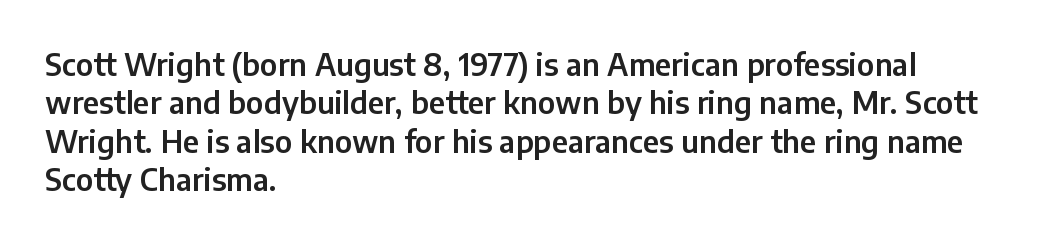
Proportional: the letters do not fall into vertical columns. Every character sits straight up, as roman type does. Quick note: interline space is typical. A typesetter would label this face a sans.
